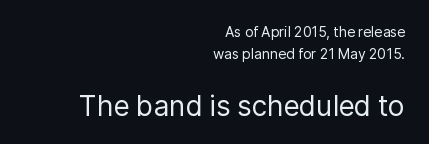
{"serif": "no", "italic": "no", "bold": "no", "weight": "regular", "width": "normal", "stroke_contrast": "low", "x_height": "medium", "monospaced": "no", "underline": "no", "align": "right", "line_spacing": "normal", "line_spacing_ratio": 1.59, "letter_spacing": "normal", "letter_spacing_em": 0.0, "larger_block": "second", "size_ratio": 2.0, "glyph_px": 28}
